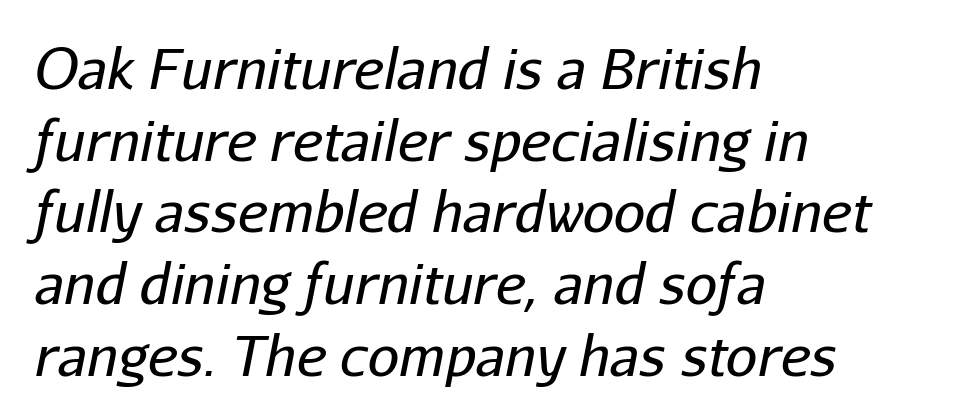
The image shows 56 px regular-weight type, italic (leaning right); set left-aligned, normal line spacing (1.28x), normal letter spacing, not underlined; low stroke contrast and a medium x-height.
